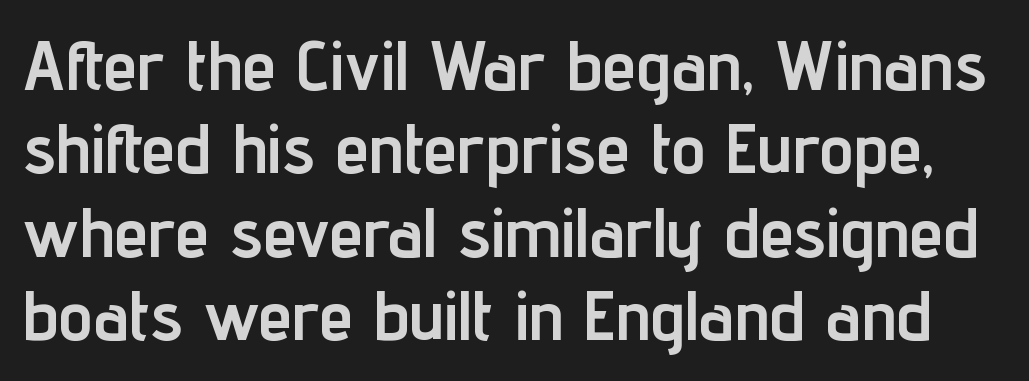
Q: Is the text bold? A: Yes.
Q: Is the text italic (slanted)? A: No, it is upright.
Q: Is the typeface a serif or a sans-serif typeface? A: Sans-serif.
Q: Is the text underlined? A: No.
Q: Is the spacing between letters normal or unusually wide? A: Normal.
Q: Width (condensed, normal, or wide)? A: Condensed.
Q: Stroke contrast? A: Low.
Q: x-height? A: Medium.
Q: Monospaced? A: No.
